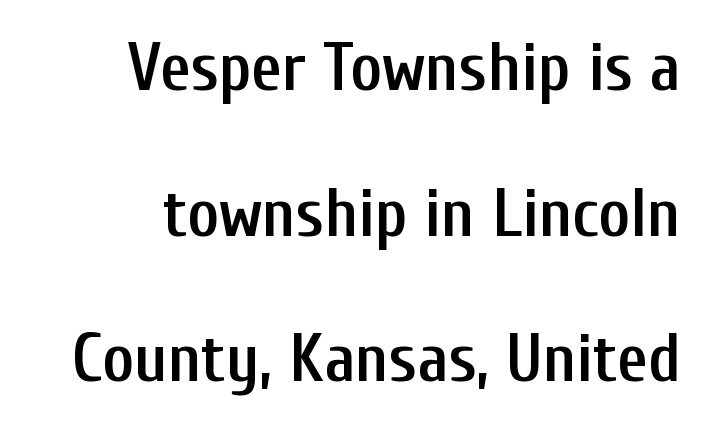
{"serif": "no", "italic": "no", "bold": "semi", "weight": "semibold", "width": "condensed", "stroke_contrast": "low", "x_height": "medium", "monospaced": "no", "underline": "no", "align": "right", "line_spacing": "loose", "line_spacing_ratio": 2.14, "letter_spacing": "normal", "letter_spacing_em": 0.0, "glyph_px": 68}
